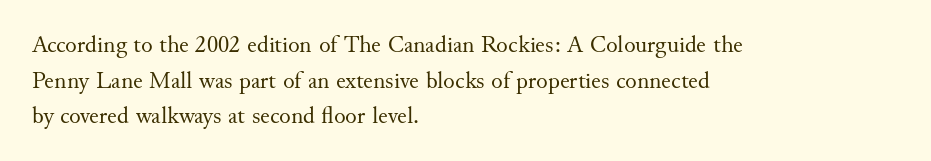
{"italic": "no", "bold": "no", "underline": "no", "align": "left", "line_spacing": "normal", "line_spacing_ratio": 1.48, "letter_spacing": "normal", "letter_spacing_em": 0.0, "glyph_px": 24}
